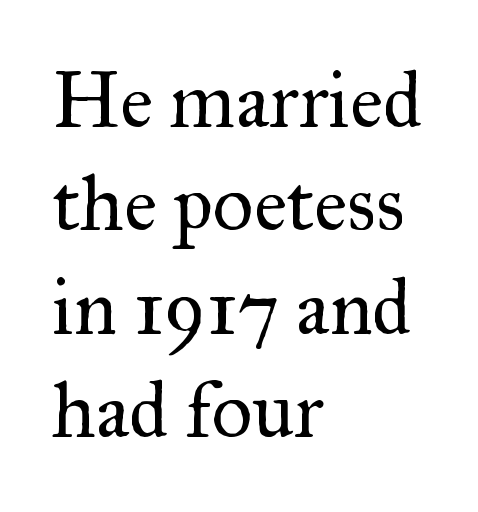
{"serif": "yes", "italic": "no", "bold": "no", "weight": "regular", "width": "normal", "stroke_contrast": "medium", "x_height": "small", "monospaced": "no", "underline": "no", "align": "left", "line_spacing": "normal", "line_spacing_ratio": 1.31, "letter_spacing": "normal", "letter_spacing_em": 0.0, "glyph_px": 79}
